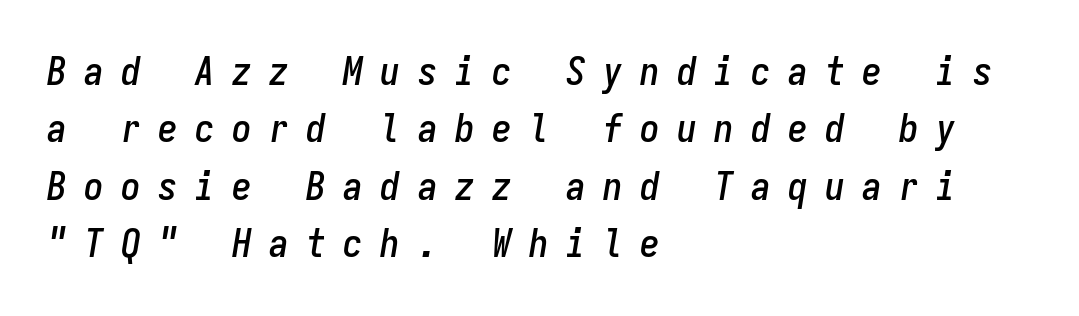
Q: Is the text italic (slanted)? A: Yes, it leans right by about 9 degrees.
Q: Is the text underlined? A: No.
Q: How is the paragraph aligned? A: Left-aligned.
Q: Is the spacing between letters normal or unusually wide? A: Unusually wide.
Q: Is the spacing between lines tight, normal or loose? A: Normal.
Q: Width (condensed, normal, or wide)? A: Condensed.
Q: Stroke contrast? A: Low.
Q: x-height? A: Medium.
Q: Monospaced? A: Yes.
